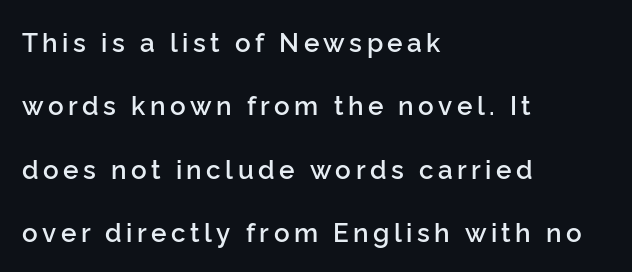
{"italic": "no", "bold": "semi", "underline": "no", "align": "left", "line_spacing": "loose", "line_spacing_ratio": 2.44, "glyph_px": 26}
